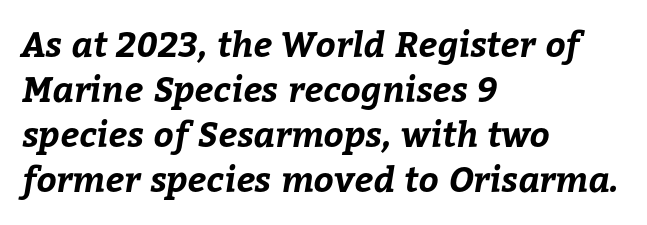
{"bold": "yes", "weight": "bold", "width": "normal", "stroke_contrast": "low", "x_height": "medium", "monospaced": "no", "underline": "no", "align": "left", "line_spacing": "normal", "line_spacing_ratio": 1.29, "letter_spacing": "normal", "letter_spacing_em": 0.0, "glyph_px": 35}
